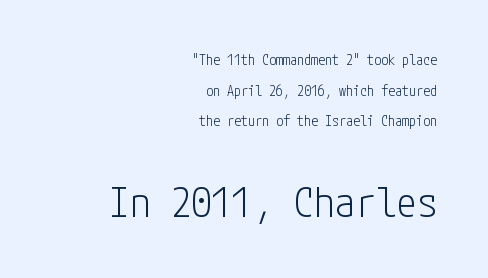
Does the type have serifs? No, each stem ends abruptly. Caption: upper text group reduced, lower text group enlarged. Notice the wide empty band between every row — that's loose leading. Notice how the stems are strictly vertical — no italics here.
